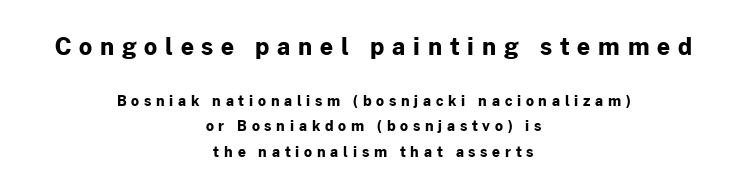
The paragraph shown floats in the horizontal middle. This layout puts the oversized block above and the modest block below. Students, note that the glyphs here are deliberately spaced far apart. A dark, heavy texture on the line: the type is bold. These lines were composed using upright roman letters. Check the space under the baseline: it is left empty.
